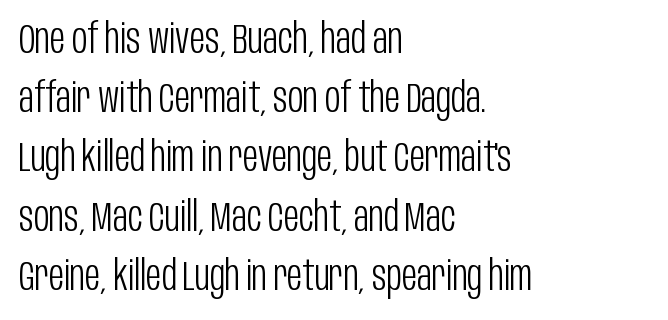
Check the space under the baseline: it is left empty. Each new line begins a customary step beneath the previous one. Left-aligned paragraph, ragged on the right. No heavy texture on the line: the type isn't bold.
